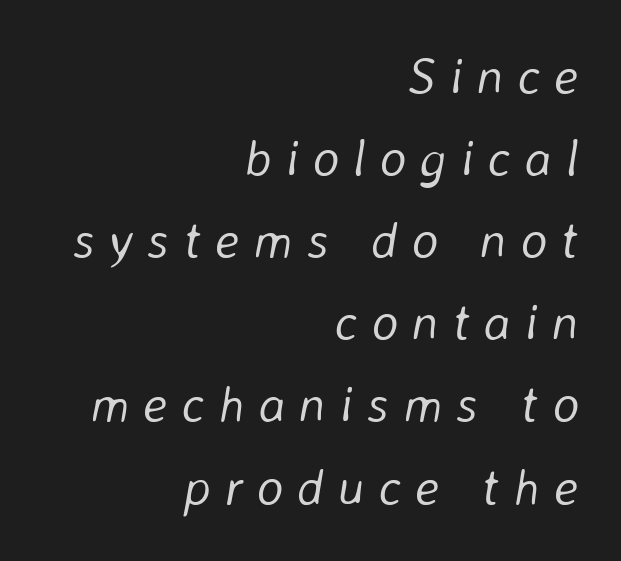
{"italic": "yes", "lean": "right", "slant_degrees": 8, "bold": "no", "weight": "light", "width": "normal", "stroke_contrast": "low", "x_height": "medium", "monospaced": "no", "underline": "no", "align": "right", "line_spacing": "normal", "line_spacing_ratio": 1.61, "letter_spacing": "wide", "letter_spacing_em": 0.27, "glyph_px": 51}
